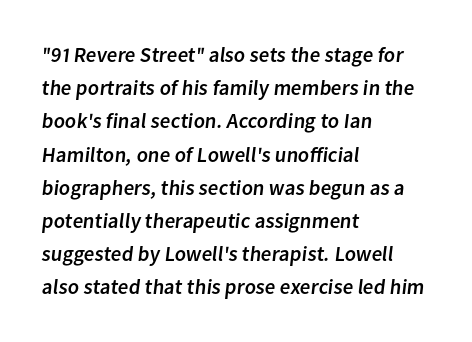
{"underline": "no", "align": "left", "line_spacing": "normal", "line_spacing_ratio": 1.58, "letter_spacing": "normal", "letter_spacing_em": 0.0, "glyph_px": 21}
